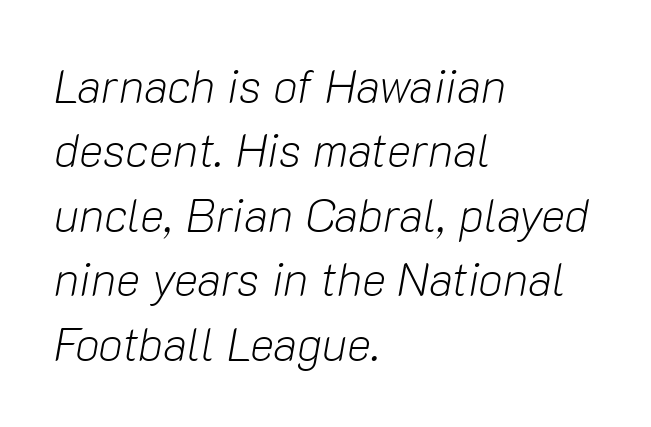
Q: Is the text bold? A: No.
Q: Is the text italic (slanted)? A: Yes, it leans right by about 10 degrees.
Q: Is the text underlined? A: No.
Q: How is the paragraph aligned? A: Left-aligned.
Q: Is the spacing between letters normal or unusually wide? A: Normal.
Q: Is the spacing between lines tight, normal or loose? A: Normal.
Q: Width (condensed, normal, or wide)? A: Normal.
Q: Stroke contrast? A: Low.
Q: x-height? A: Medium.
Q: Monospaced? A: No.
